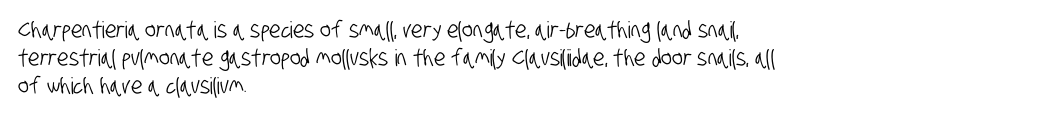
Spacing between characters is what you'd get straight out of the box. No word sits above an underline. Casual observation: everything's shoved over to the left.
